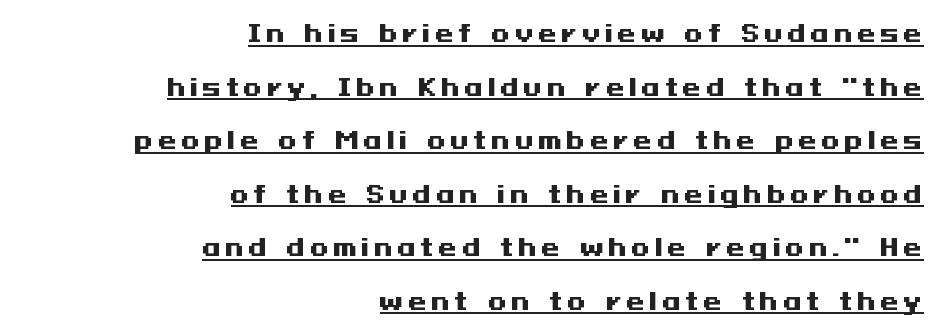
{"italic": "no", "bold": "yes", "underline": "yes", "align": "right", "line_spacing": "loose", "line_spacing_ratio": 2.23, "glyph_px": 24}
